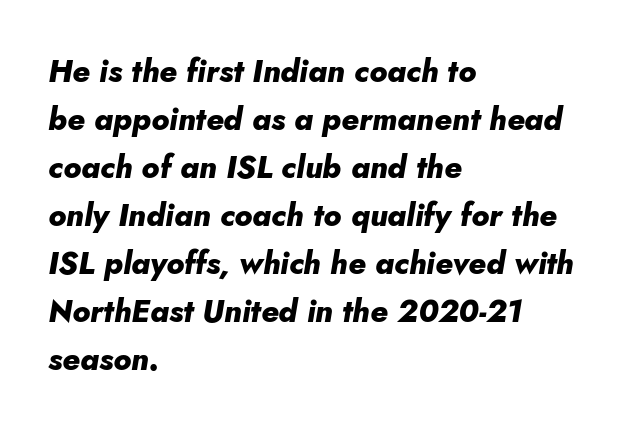
The image shows 31 px heavy type, italic (leaning right); set left-aligned, normal line spacing (1.55x), normal letter spacing, not underlined; low stroke contrast and a small x-height.
